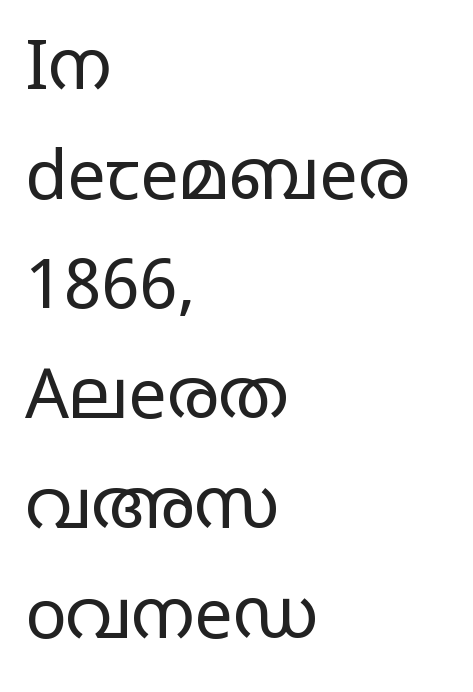
{"serif": "no", "italic": "no", "bold": "no", "weight": "regular", "width": "wide", "stroke_contrast": "low", "x_height": "large", "monospaced": "no", "underline": "no", "align": "left", "line_spacing": "normal", "line_spacing_ratio": 1.59, "letter_spacing": "normal", "letter_spacing_em": 0.0, "glyph_px": 69}
